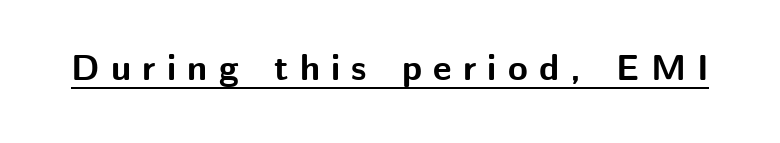
The image shows 36 px bold sans-serif type, upright; set unusually wide letter spacing (+0.31 em), underlined; medium stroke contrast and a medium x-height.
